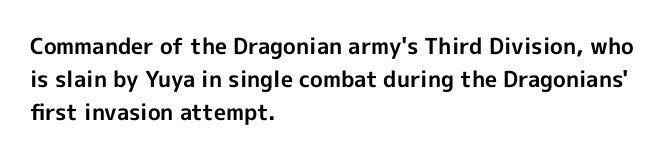
{"italic": "no", "bold": "yes", "underline": "no", "align": "left", "line_spacing": "normal", "line_spacing_ratio": 1.49, "letter_spacing": "normal", "letter_spacing_em": 0.0, "glyph_px": 22}
